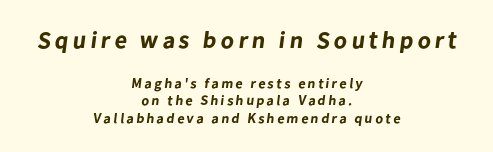
{"bold": "yes", "underline": "no", "align": "center", "line_spacing": "normal", "line_spacing_ratio": 1.27, "larger_block": "first", "size_ratio": 1.71, "glyph_px": 24}
